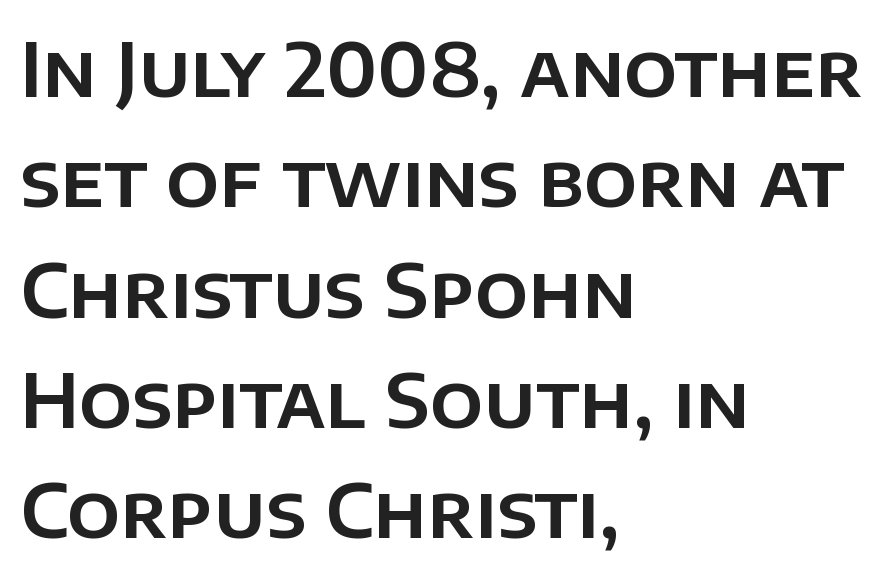
The image shows 74 px sans-serif type, upright; set left-aligned, normal line spacing (1.49x), normal letter spacing, not underlined; low stroke contrast and a large x-height.
